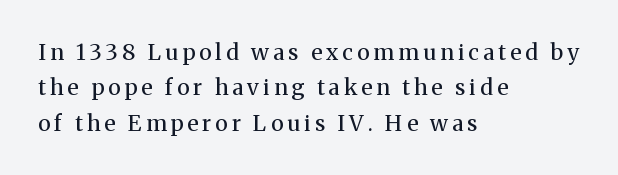
The ragged edge is on the right, which tells us the setting is flush left. Is the stroke heavy? The answer is a plain regular-or-lighter. Words float on clear page, feet unadorned. In terms of leading, this rendering sits right in the middle. Every character sits straight up, as roman type does.
